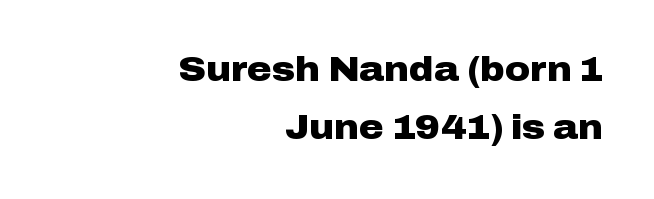
Q: Is the text bold? A: Yes.
Q: Is the text italic (slanted)? A: No, it is upright.
Q: Is the typeface a serif or a sans-serif typeface? A: Sans-serif.
Q: Is the text underlined? A: No.
Q: How is the paragraph aligned? A: Right-aligned.
Q: Is the spacing between letters normal or unusually wide? A: Normal.
Q: Width (condensed, normal, or wide)? A: Wide.
Q: Stroke contrast? A: Low.
Q: x-height? A: Medium.
Q: Monospaced? A: No.
